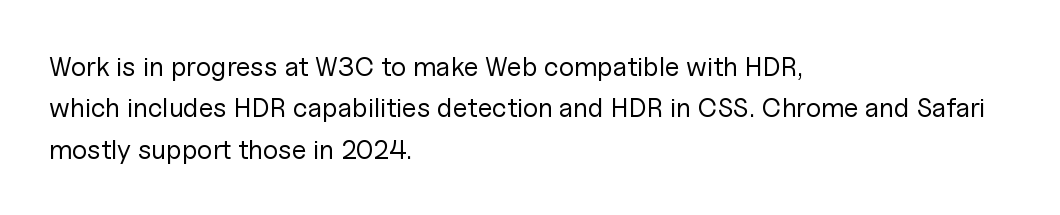
In terms of leading, this rendering sits right in the middle. The lettering stays uniformly vertical, giving the passage a roman look. Decoration check: the copy has no underline. The passage shown is not bold in any degree. How are the letters spaced? Ordinarily, with no added tracking.
